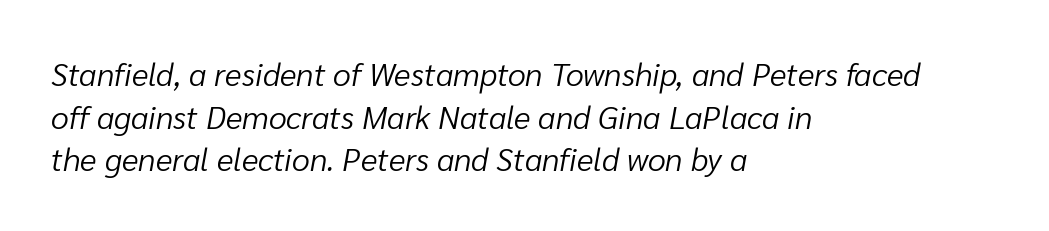
Weight: not bold — regular or lighter. You can tell it's italic because the verticals aren't actually vertical. Each letter keeps its own natural width here, so spacing adapts to shape. The designer left line spacing at the default.
